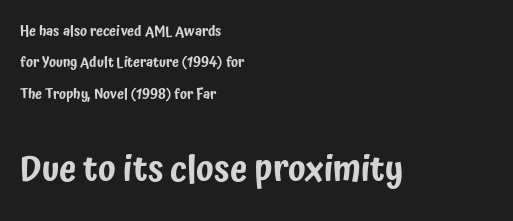
Summary of vertical rhythm: relaxed, with wide interline spacing. The letters sit at their default tracking, neither squeezed nor spread. The letters carry no serifs — their stems end cleanly without finishing strokes. Each line starts at the same left margin while the right side varies. The specimen omits any rule beneath the text block's lines.
